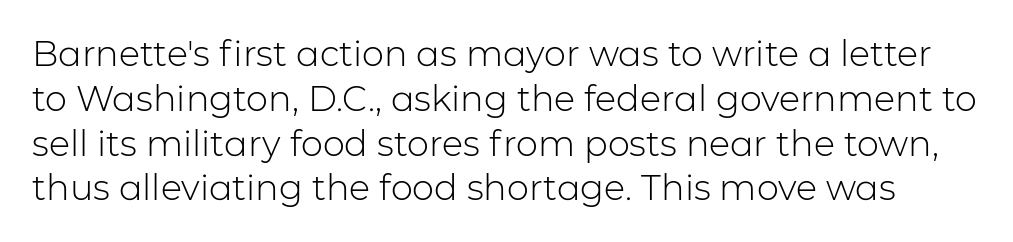
Italic: no, the glyphs are upright roman. If you measured baseline to baseline, you'd find a middling distance. The letters carry no serifs — their stems end cleanly without finishing strokes. Underlining? Definitely not there. The characters are drawn with everyday or finer stroke widths.
